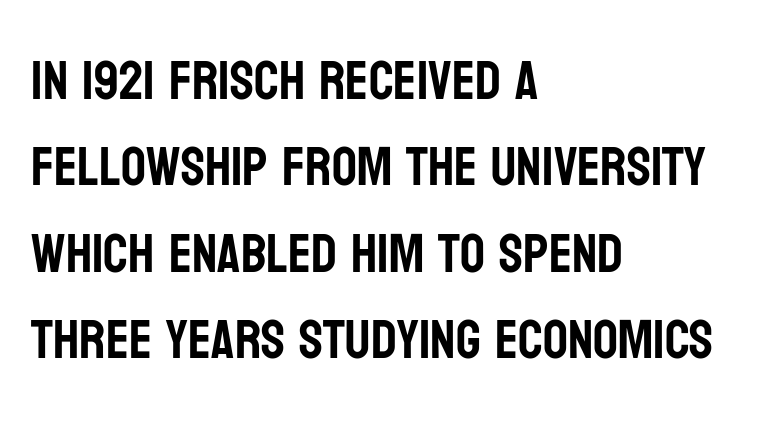
Q: Is the text italic (slanted)? A: No, it is upright.
Q: Is the typeface a serif or a sans-serif typeface? A: Sans-serif.
Q: Is the text underlined? A: No.
Q: How is the paragraph aligned? A: Left-aligned.
Q: Is the spacing between letters normal or unusually wide? A: Normal.
Q: Is the spacing between lines tight, normal or loose? A: Normal.
Q: Width (condensed, normal, or wide)? A: Condensed.
Q: Stroke contrast? A: Low.
Q: x-height? A: Large.
Q: Monospaced? A: No.
